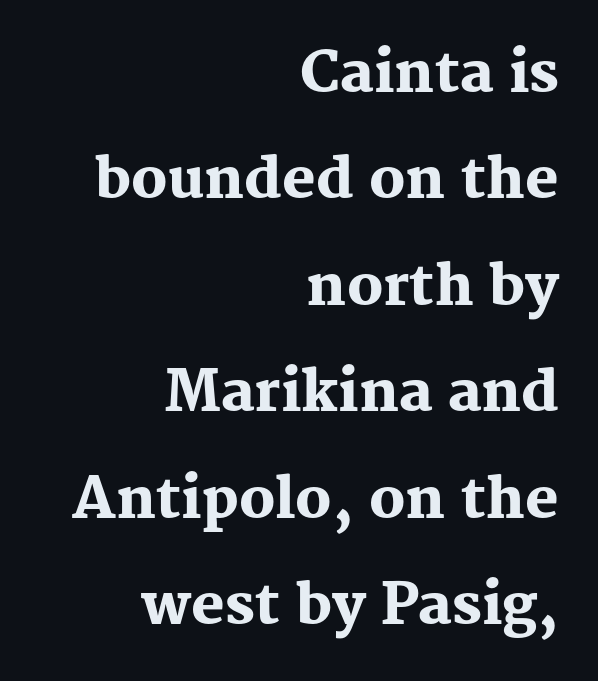
The image shows 56 px heavy serif type, upright; set right-aligned, loose line spacing (1.9x), normal letter spacing, not underlined; medium stroke contrast and a medium x-height.
